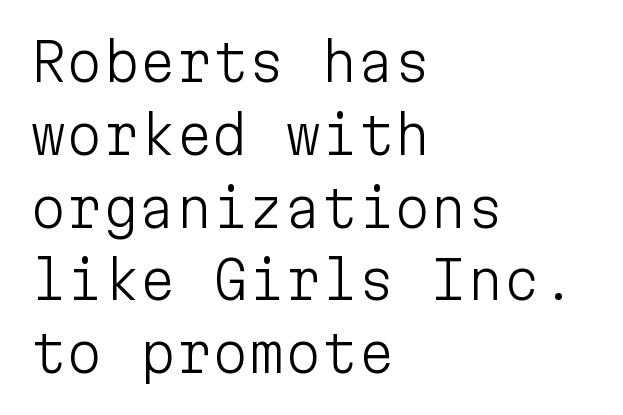
Fixed-width glyphs throughout — classic coding-font behaviour. Every row of glyphs begins at an identical x-position on the left. This sample uses plain, unmodified letter spacing. Ascenders rise straight up at ninety degrees.
